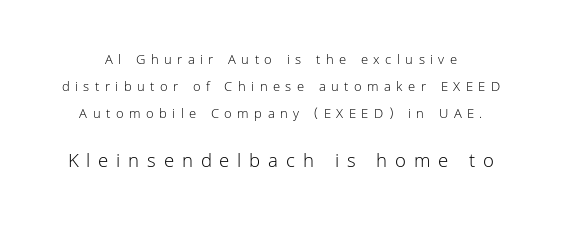
Q: Is the text bold? A: No.
Q: Is the text italic (slanted)? A: No, it is upright.
Q: Is the text underlined? A: No.
Q: Is the spacing between letters normal or unusually wide? A: Unusually wide.
Q: Is the spacing between lines tight, normal or loose? A: Loose.
Q: Which block of text is set in a larger size, the first (top) or the second (bottom)? A: The second (bottom) one.
